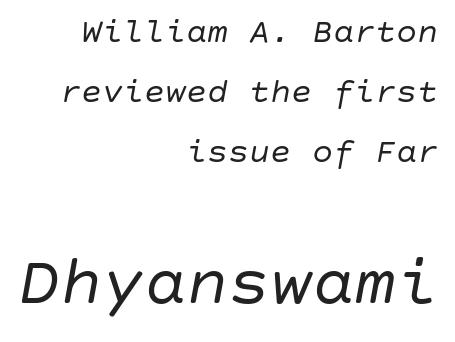
Would a proofreader flag this as italicized? Yes. Which of the two is more prominent by size? The second, at the bottom. Visually the block forms a straight wall on the right and a jagged coastline on the left. The weight would be labelled regular, book, light, or lighter still.
